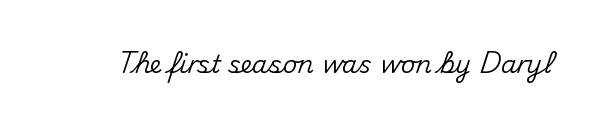
{"underline": "no", "letter_spacing": "normal", "letter_spacing_em": 0.0, "glyph_px": 25}
